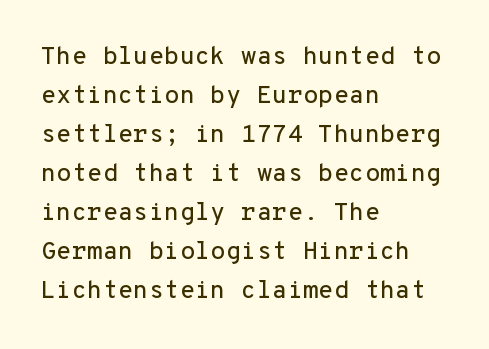
Q: Is the text italic (slanted)? A: No, it is upright.
Q: Is the text underlined? A: No.
Q: How is the paragraph aligned? A: Left-aligned.
Q: Is the spacing between letters normal or unusually wide? A: Normal.
Q: Is the spacing between lines tight, normal or loose? A: Normal.
